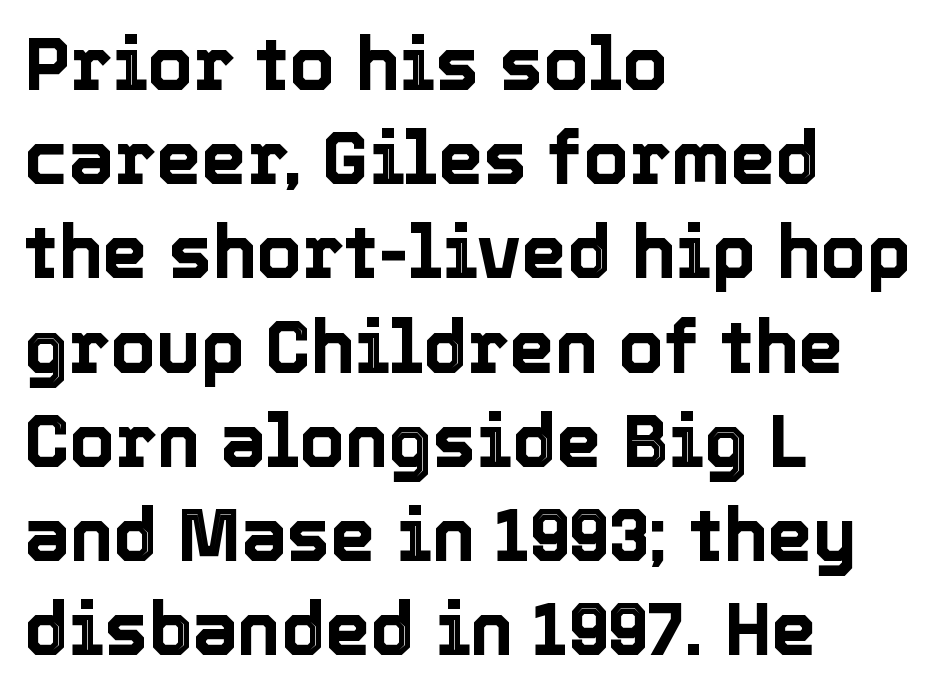
{"italic": "no", "width": "normal", "x_height": "medium", "monospaced": "no", "underline": "no", "align": "left", "line_spacing": "normal", "line_spacing_ratio": 1.29, "letter_spacing": "normal", "letter_spacing_em": 0.0, "glyph_px": 73}
